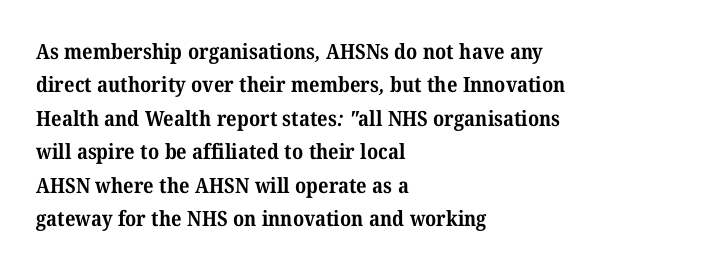
The image shows 21 px bold type; set left-aligned, normal line spacing (1.59x), normal letter spacing, not underlined.
